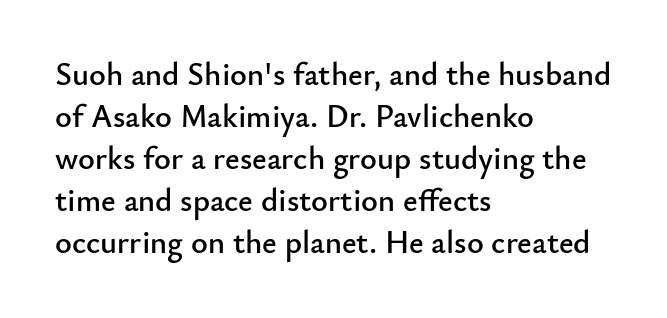
Horizontal alignment here is leftward, the default for most running prose. The type sits square on the baseline with zero lean. A typesetter would call this zero additional tracking. The zone under the glyphs is completely vacant.
